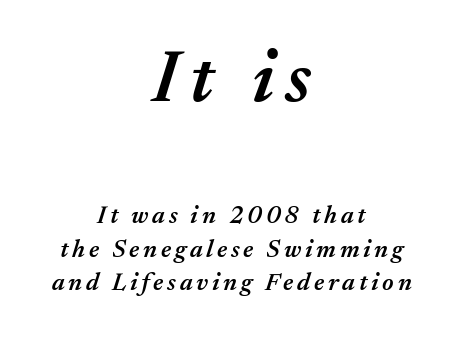
{"italic": "yes", "lean": "right", "slant_degrees": 17, "bold": "semi", "weight": "semibold", "width": "normal", "stroke_contrast": "medium", "x_height": "medium", "monospaced": "no", "underline": "no", "align": "center", "line_spacing": "normal", "line_spacing_ratio": 1.34, "larger_block": "first", "size_ratio": 2.96, "glyph_px": 74}
